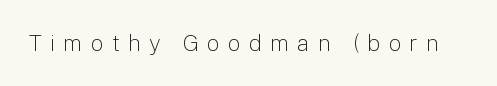
The image shows 23 px text type, upright; set unusually wide letter spacing (+0.35 em), not underlined.
